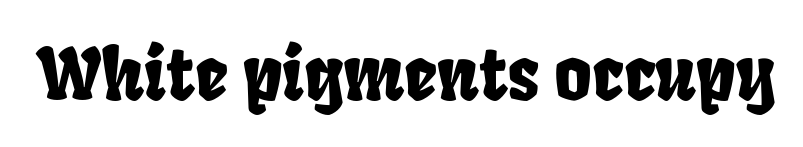
Check the space under the baseline: it is left empty. Typographically, this falls in the sans-serif category. Think of a printed novel: that variable character pitch is what you see here. There is no visible air inserted between adjacent glyphs.
